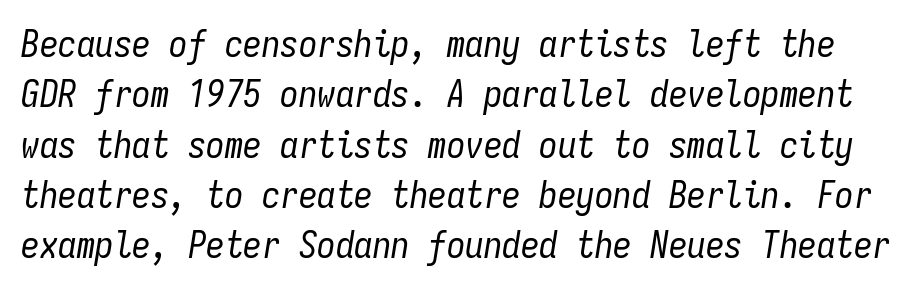
{"italic": "yes", "lean": "right", "slant_degrees": 9, "bold": "no", "weight": "regular", "width": "condensed", "stroke_contrast": "low", "x_height": "medium", "monospaced": "yes", "underline": "no", "line_spacing": "normal", "line_spacing_ratio": 1.36, "letter_spacing": "normal", "letter_spacing_em": 0.0, "glyph_px": 37}
